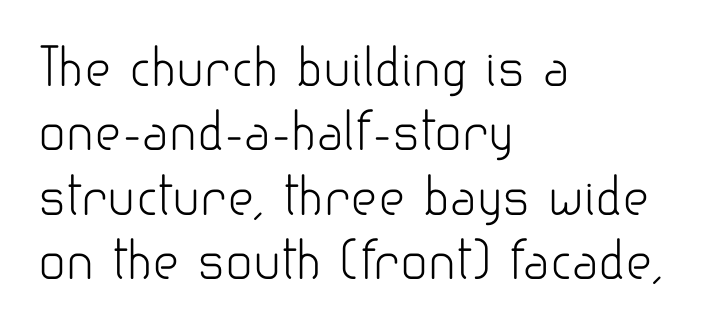
{"serif": "no", "italic": "no", "bold": "no", "weight": "light", "width": "normal", "stroke_contrast": "low", "x_height": "small", "monospaced": "no", "underline": "no", "align": "left", "line_spacing": "normal", "line_spacing_ratio": 1.26, "letter_spacing": "normal", "letter_spacing_em": 0.0, "glyph_px": 51}
